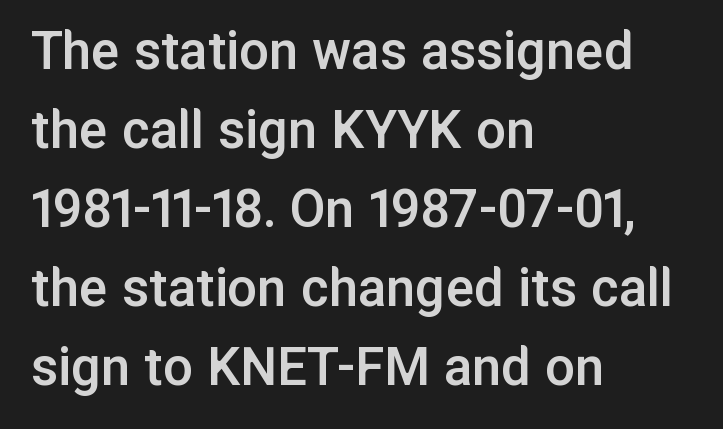
The image shows 59 px semibold sans-serif type, upright; set left-aligned, normal line spacing (1.34x), normal letter spacing, not underlined; low stroke contrast and a medium x-height.
